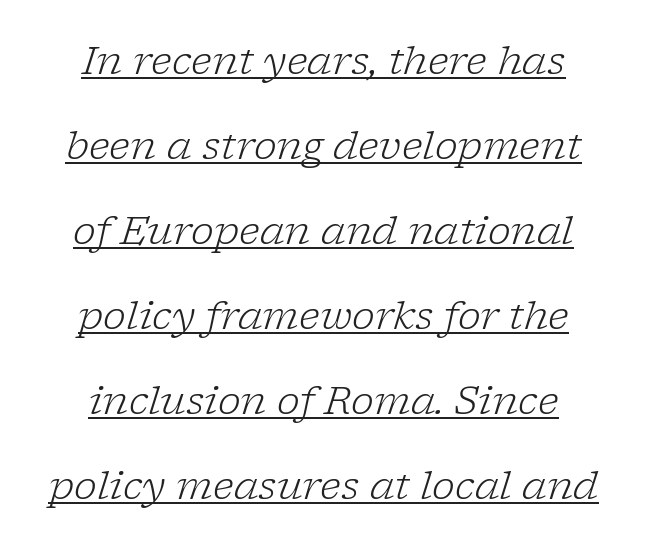
{"serif": "yes", "italic": "yes", "lean": "right", "slant_degrees": 17, "bold": "no", "weight": "light", "width": "normal", "stroke_contrast": "low", "x_height": "medium", "monospaced": "no", "underline": "yes", "line_spacing": "loose", "line_spacing_ratio": 2.18, "letter_spacing": "normal", "letter_spacing_em": 0.0, "glyph_px": 39}
